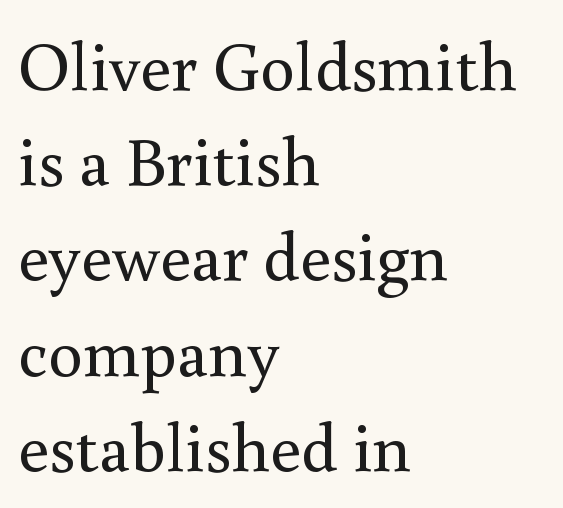
Q: Is the text bold? A: No.
Q: Is the text italic (slanted)? A: No, it is upright.
Q: Is the typeface a serif or a sans-serif typeface? A: Serif.
Q: Is the text underlined? A: No.
Q: How is the paragraph aligned? A: Left-aligned.
Q: Is the spacing between letters normal or unusually wide? A: Normal.
Q: Is the spacing between lines tight, normal or loose? A: Normal.
Q: Width (condensed, normal, or wide)? A: Normal.
Q: Stroke contrast? A: Medium.
Q: x-height? A: Small.
Q: Monospaced? A: No.
